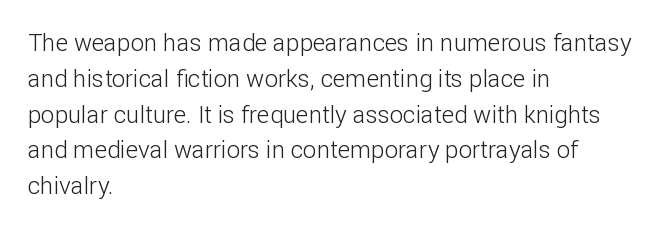
The setting favours the left margin, as ordinary paragraphs usually do. Upright lettering throughout. Letter spacing: default. No chunkiness to these letters — they're not bold.
